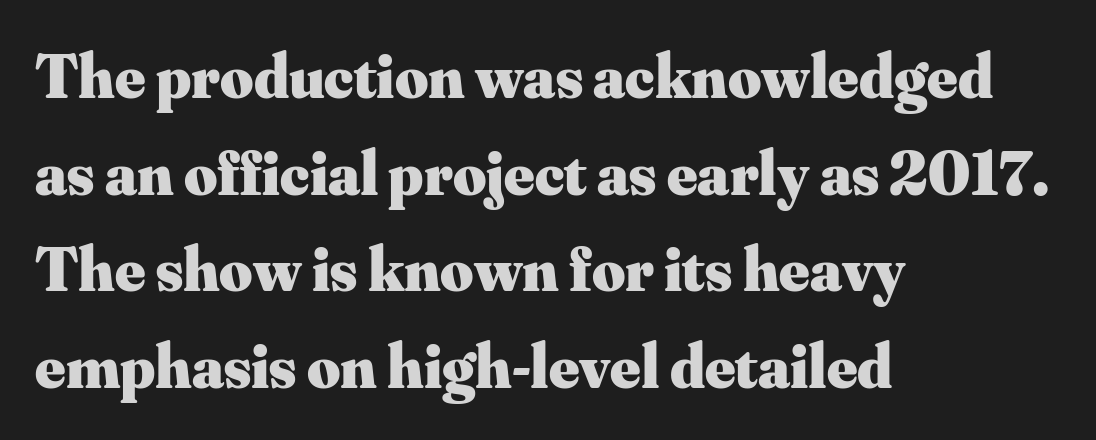
The image shows 64 px heavy serif type, upright; set left-aligned, normal line spacing (1.51x), normal letter spacing, not underlined; medium stroke contrast and a small x-height.
